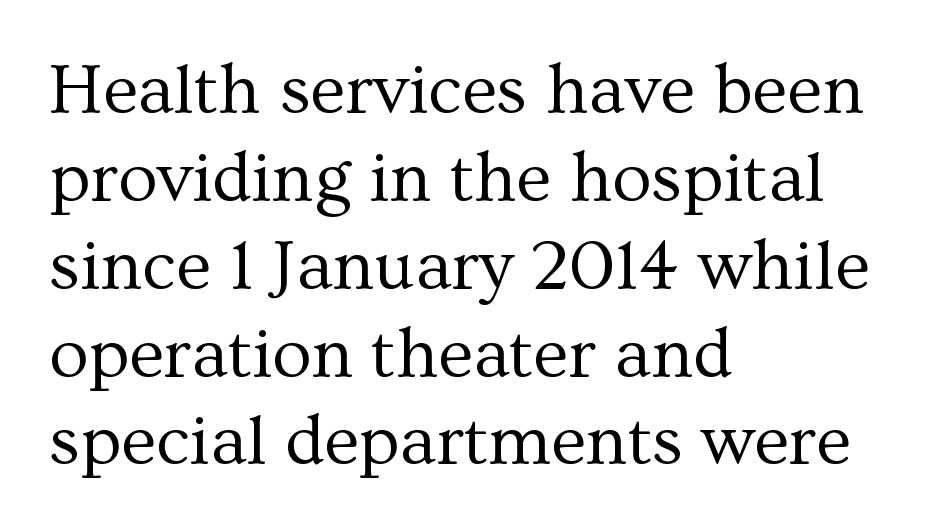
The image shows 72 px regular-weight serif type, upright; set left-aligned, line spacing 1.22x, normal letter spacing, not underlined; medium stroke contrast and a medium x-height.
